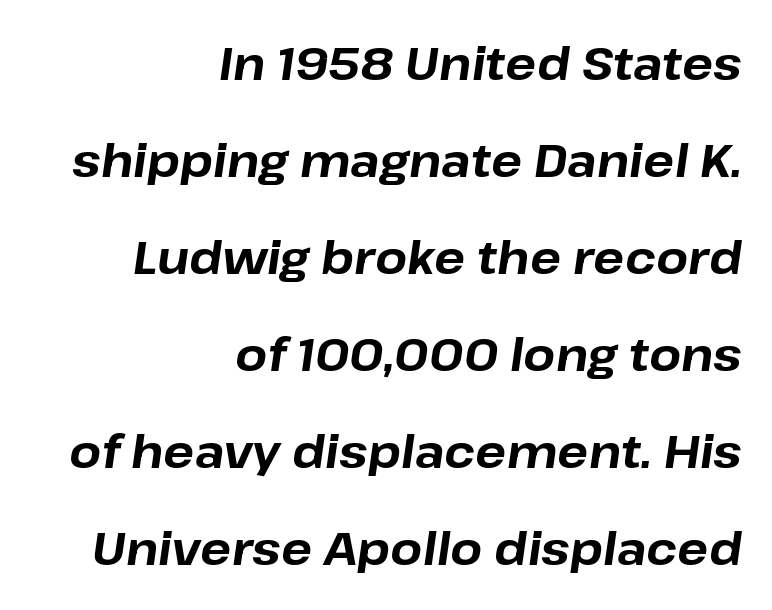
Q: Is the text bold? A: Yes.
Q: Is the text italic (slanted)? A: Yes, it leans right by about 8 degrees.
Q: Is the text underlined? A: No.
Q: How is the paragraph aligned? A: Right-aligned.
Q: Is the spacing between letters normal or unusually wide? A: Normal.
Q: Is the spacing between lines tight, normal or loose? A: Loose.
Q: Width (condensed, normal, or wide)? A: Normal.
Q: Stroke contrast? A: Low.
Q: x-height? A: Medium.
Q: Monospaced? A: No.
